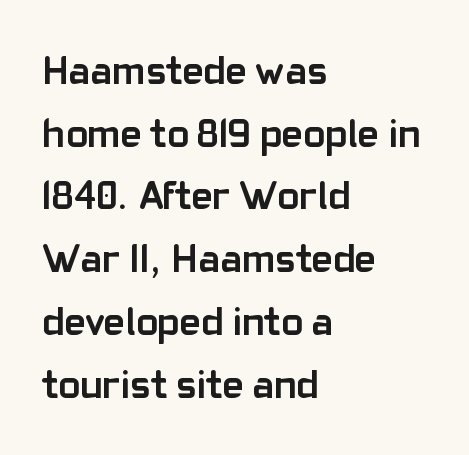
{"serif": "no", "italic": "no", "bold": "yes", "weight": "semibold", "width": "normal", "stroke_contrast": "low", "x_height": "medium", "monospaced": "no", "underline": "no", "align": "left", "line_spacing": "normal", "line_spacing_ratio": 1.53, "letter_spacing": "normal", "letter_spacing_em": 0.0, "glyph_px": 41}
